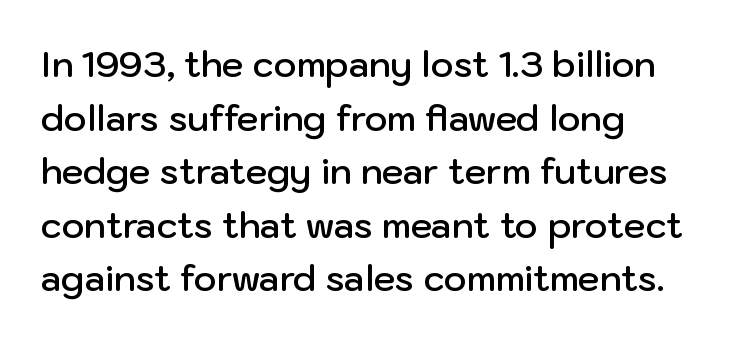
{"serif": "no", "italic": "no", "bold": "semi", "weight": "semibold", "width": "normal", "stroke_contrast": "low", "x_height": "medium", "monospaced": "no", "underline": "no", "line_spacing": "normal", "line_spacing_ratio": 1.53, "letter_spacing": "normal", "letter_spacing_em": 0.0, "glyph_px": 35}
